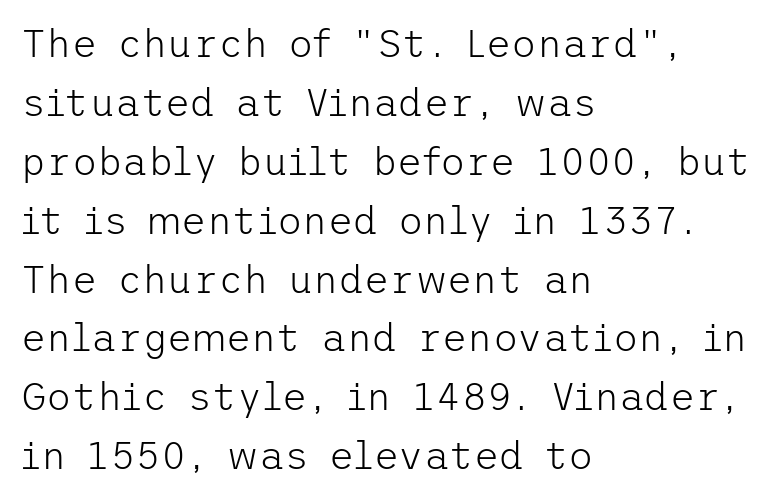
Q: Is the text bold? A: No.
Q: Is the text italic (slanted)? A: No, it is upright.
Q: Is the typeface a serif or a sans-serif typeface? A: Sans-serif.
Q: Is the text underlined? A: No.
Q: How is the paragraph aligned? A: Left-aligned.
Q: Is the spacing between letters normal or unusually wide? A: Normal.
Q: Is the spacing between lines tight, normal or loose? A: Normal.
Q: Width (condensed, normal, or wide)? A: Normal.
Q: Stroke contrast? A: Low.
Q: x-height? A: Medium.
